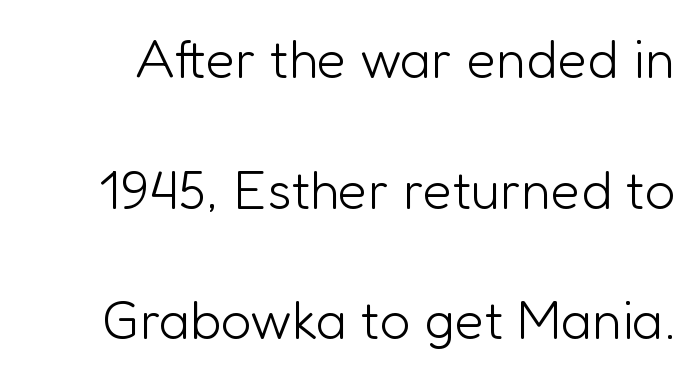
The image shows 54 px light sans-serif type, upright; set loose line spacing (2.42x), normal letter spacing, not underlined; low stroke contrast and a medium x-height.
